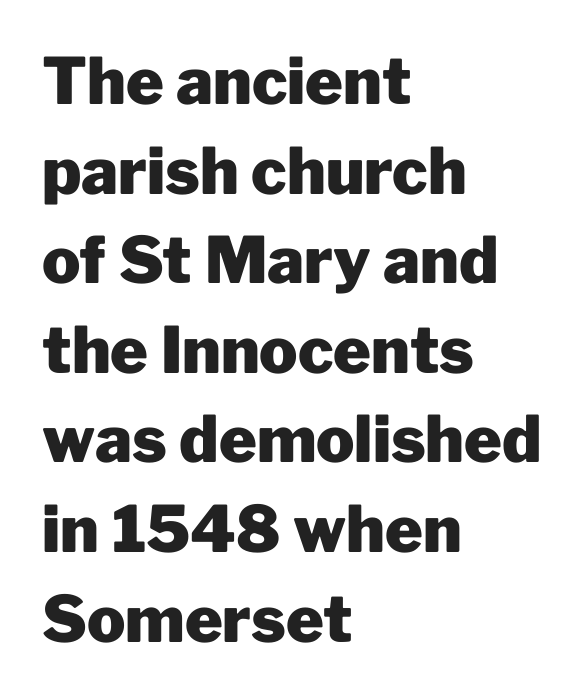
Q: Is the text bold? A: Yes.
Q: Is the text italic (slanted)? A: No, it is upright.
Q: Is the typeface a serif or a sans-serif typeface? A: Sans-serif.
Q: Is the text underlined? A: No.
Q: How is the paragraph aligned? A: Left-aligned.
Q: Is the spacing between letters normal or unusually wide? A: Normal.
Q: Is the spacing between lines tight, normal or loose? A: Normal.
Q: Width (condensed, normal, or wide)? A: Normal.
Q: Stroke contrast? A: Low.
Q: x-height? A: Medium.
Q: Monospaced? A: No.
